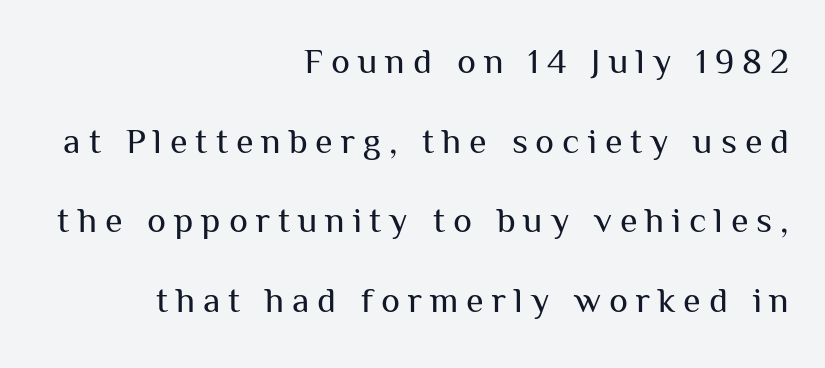
The image shows 36 px regular-weight sans-serif type, upright; set right-aligned, loose line spacing (2.21x), unusually wide letter spacing (+0.22 em), not underlined; medium stroke contrast and a medium x-height.
